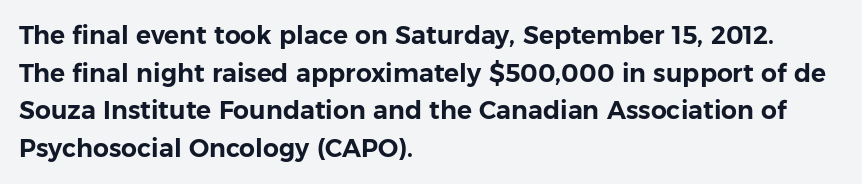
The image shows 25 px text type, upright; set left-aligned, normal line spacing (1.51x), normal letter spacing, not underlined.
